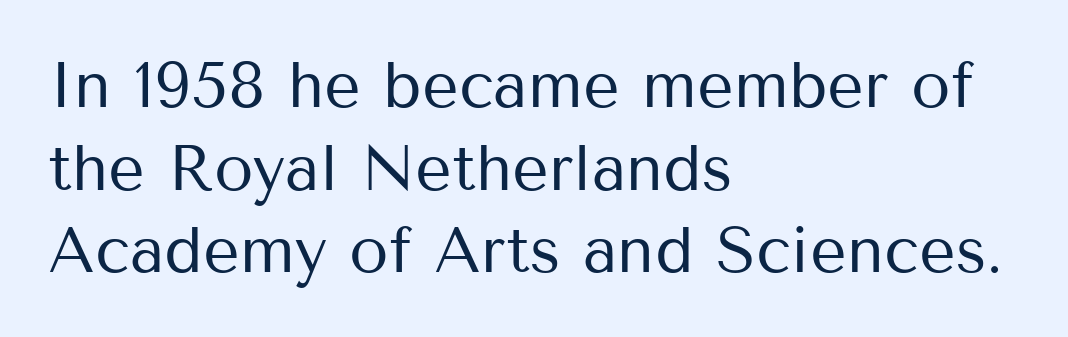
Nothing heavy about these letters — not bold at all. The type sits square on the baseline with zero lean. The area under the type is left untouched. The compositor pushed each line to the left boundary.
